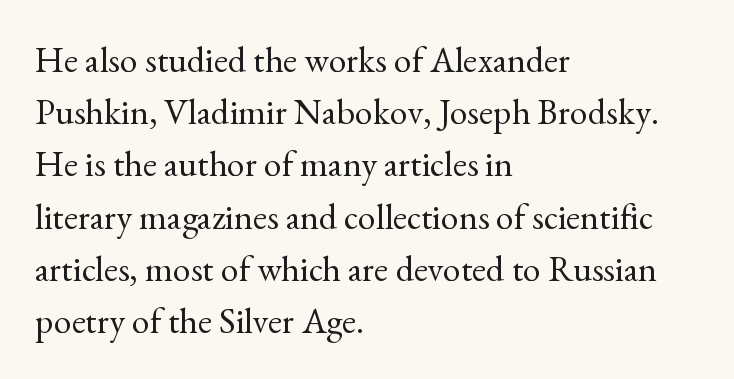
Q: Is the text bold? A: No.
Q: Is the text italic (slanted)? A: No, it is upright.
Q: Is the typeface a serif or a sans-serif typeface? A: Serif.
Q: Is the text underlined? A: No.
Q: How is the paragraph aligned? A: Left-aligned.
Q: Is the spacing between letters normal or unusually wide? A: Normal.
Q: Is the spacing between lines tight, normal or loose? A: Normal.
Q: Width (condensed, normal, or wide)? A: Normal.
Q: x-height? A: Small.
Q: Monospaced? A: No.
